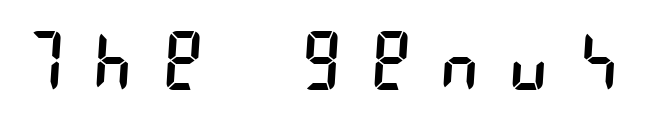
Q: Is the text bold? A: No.
Q: Is the typeface a serif or a sans-serif typeface? A: Sans-serif.
Q: Is the text underlined? A: No.
Q: Is the spacing between letters normal or unusually wide? A: Unusually wide.
Q: Width (condensed, normal, or wide)? A: Condensed.
Q: Stroke contrast? A: Low.
Q: x-height? A: Large.
